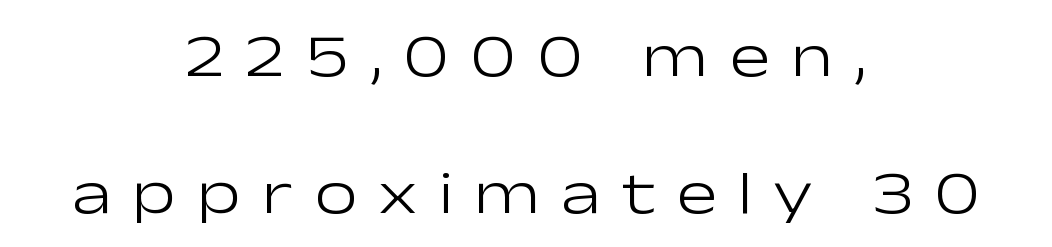
{"serif": "no", "italic": "no", "bold": "no", "weight": "light", "width": "wide", "stroke_contrast": "low", "x_height": "medium", "monospaced": "no", "underline": "no", "align": "center", "line_spacing": "loose", "line_spacing_ratio": 2.24, "letter_spacing": "wide", "letter_spacing_em": 0.34, "glyph_px": 61}
